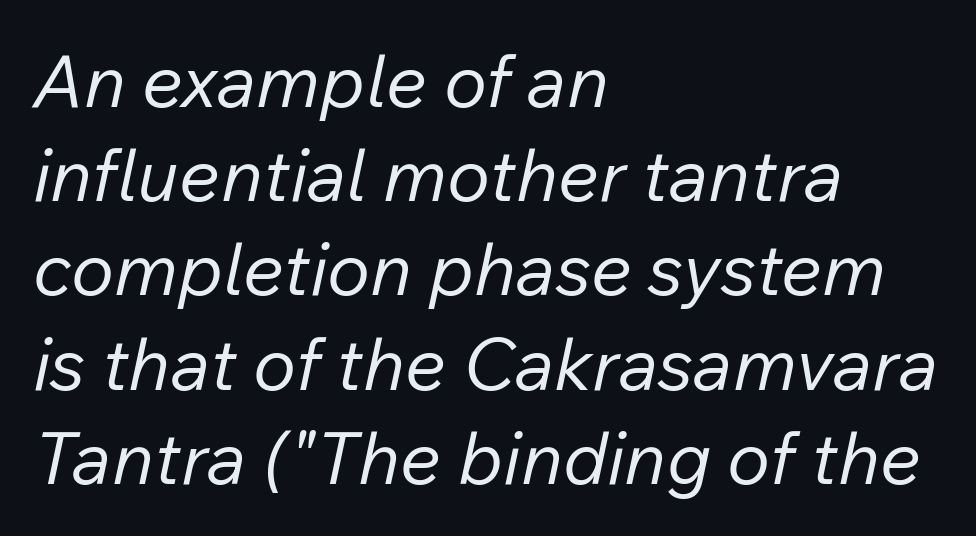
The image shows 73 px regular-weight type, italic (leaning right); set left-aligned, normal line spacing (1.29x), normal letter spacing, not underlined; low stroke contrast and a medium x-height.
